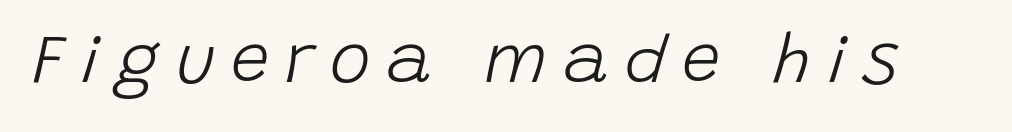
The image shows 69 px light type, italic (leaning right); set unusually wide letter spacing (+0.23 em), not underlined; low stroke contrast and a large x-height.
